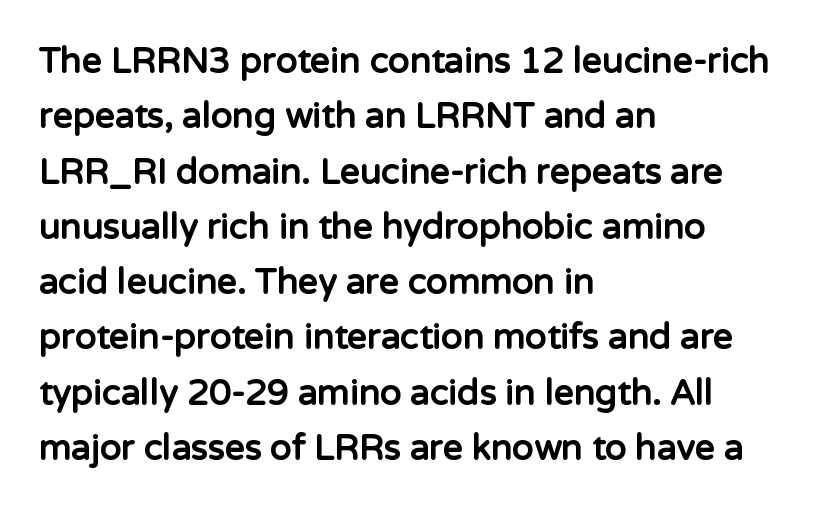
Do the letters lean? They stand straight. Glyph-to-glyph distance matches everyday printed text. Regarding serifs, this sample does without them. Strokes here are thick enough to call this a true bold.
